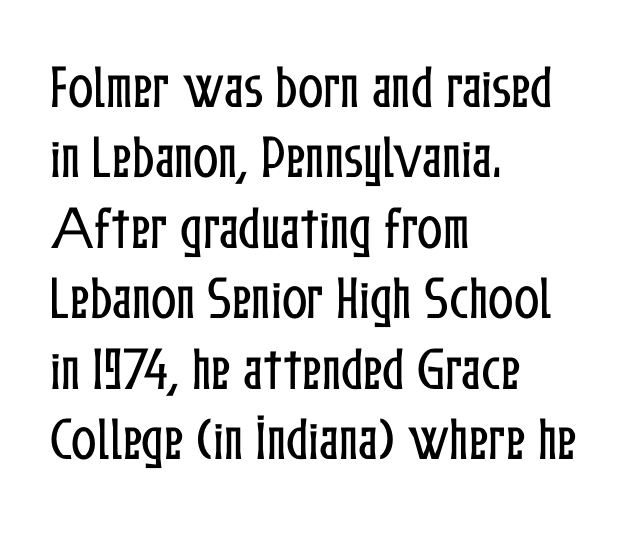
Q: Is the text italic (slanted)? A: No, it is upright.
Q: Is the text underlined? A: No.
Q: How is the paragraph aligned? A: Left-aligned.
Q: Is the spacing between letters normal or unusually wide? A: Normal.
Q: Is the spacing between lines tight, normal or loose? A: Normal.
Q: Width (condensed, normal, or wide)? A: Condensed.
Q: Stroke contrast? A: Low.
Q: x-height? A: Medium.
Q: Monospaced? A: No.
